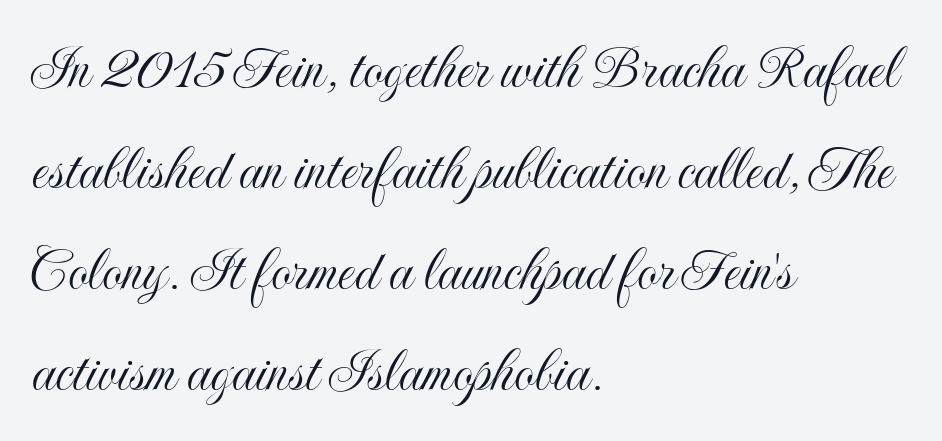
Q: Is the text italic (slanted)? A: Yes.
Q: Is the text underlined? A: No.
Q: How is the paragraph aligned? A: Left-aligned.
Q: Is the spacing between letters normal or unusually wide? A: Normal.
Q: Is the spacing between lines tight, normal or loose? A: Normal.
Q: Width (condensed, normal, or wide)? A: Condensed.
Q: x-height? A: Small.
Q: Monospaced? A: No.
